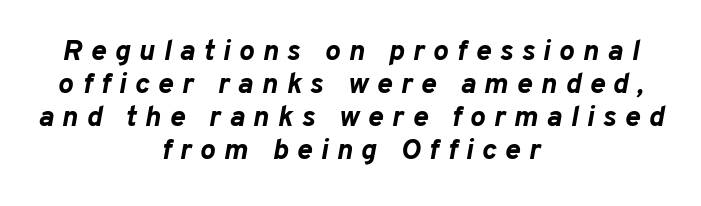
Tightly led — the rows are bunched. Italic: yes, the glyphs are oblique. The baseline area is clear. Characters follow at a spacing far wider than the type designer built in. Does the weight exceed regular? Yes, all the way to bold.
